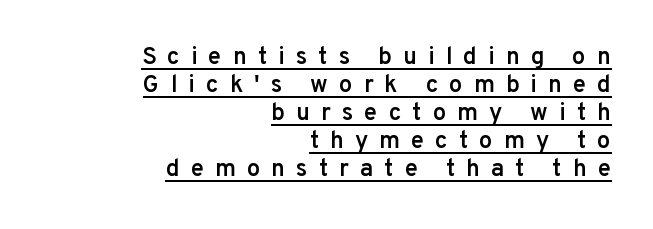
Quick note: not italic, upright. This rendering widens character spacing well past its baseline value. Decoration check: the copy is underlined. The strokes are fattened partway — semibold, not bold.
